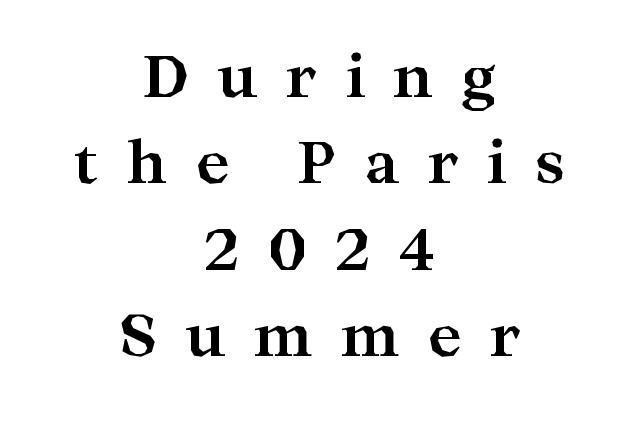
{"serif": "yes", "italic": "no", "bold": "yes", "weight": "bold", "width": "wide", "stroke_contrast": "high", "x_height": "medium", "monospaced": "no", "underline": "no", "align": "center", "line_spacing": "normal", "line_spacing_ratio": 1.49, "letter_spacing": "wide", "letter_spacing_em": 0.47, "glyph_px": 58}
